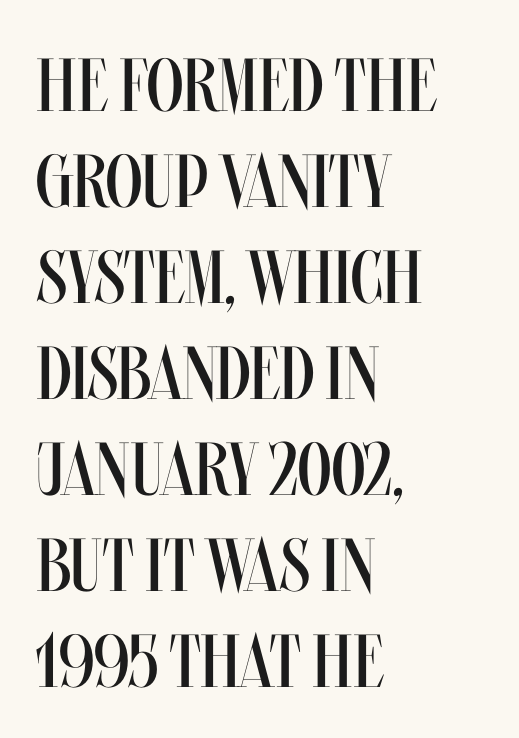
{"italic": "no", "bold": "no", "weight": "regular", "width": "condensed", "stroke_contrast": "medium", "x_height": "large", "monospaced": "no", "underline": "no", "align": "left", "line_spacing": "normal", "line_spacing_ratio": 1.28, "letter_spacing": "normal", "letter_spacing_em": 0.0, "glyph_px": 75}
